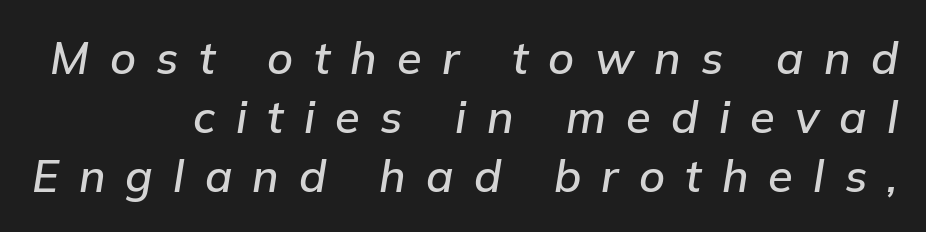
Posture: slanted. Which margin do the lines hug? The right one — the left edge is uneven. Each word looks stretched out because of the extra space between its letters. This rendering features lettering with no underline. The passage shown is typed in a proportional face where columns would drift.
